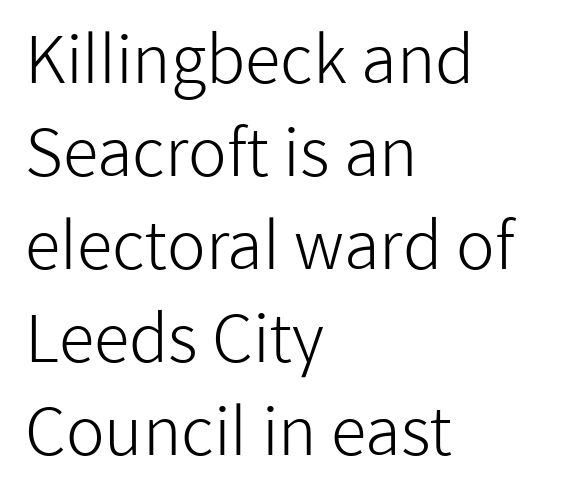
The lettering stays uniformly vertical, giving the passage a roman look. To sum up the face: it is a sans, with no serifs. The letters sit at their default tracking, neither squeezed nor spread. On a weight scale, this lands at 450 or below.
